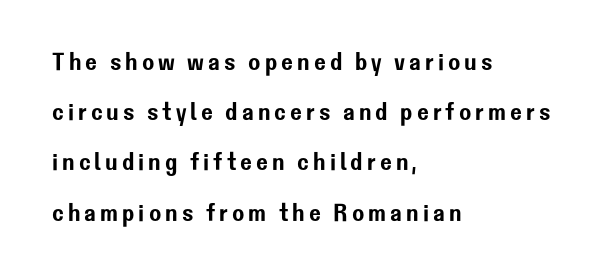
{"italic": "no", "underline": "no", "align": "left", "line_spacing": "loose", "line_spacing_ratio": 2.01, "glyph_px": 25}
